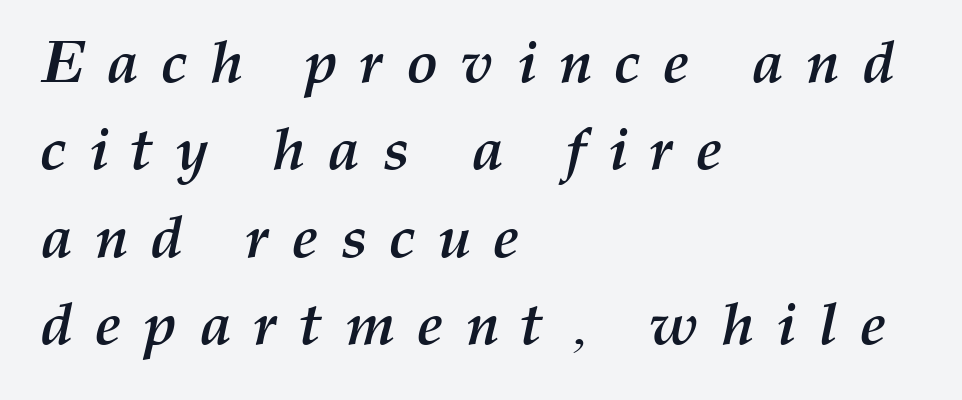
Substantial extra tracking has been applied to these lines. Normally led — the rows are evenly, conventionally spaced. Think of a printed novel: that variable character pitch is what you see here. The glyphs look as if they've been sheared to an angle. A classic flush-left, rag-right setting is used for this passage.
